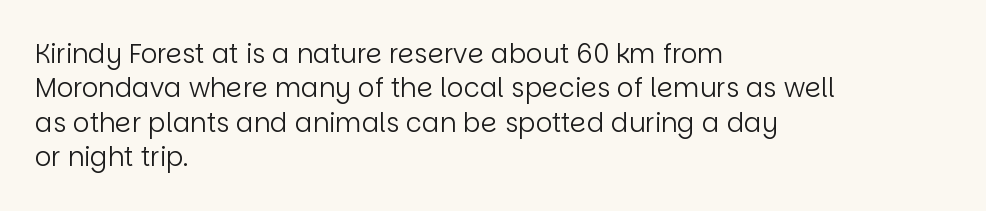
{"italic": "no", "bold": "no", "underline": "no", "align": "left", "line_spacing": "normal", "line_spacing_ratio": 1.32, "letter_spacing": "normal", "letter_spacing_em": 0.0, "glyph_px": 26}
